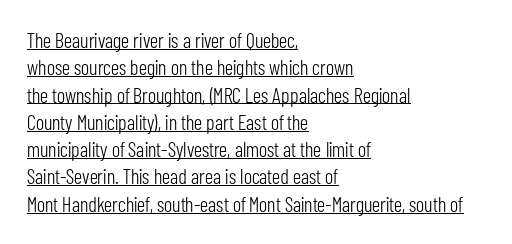
The passage shown is not bold in any degree. Typeset ragged right — the left edge is the straight one. Underlining? Definitely there. The face used here is rendered with its standard letterfit.
